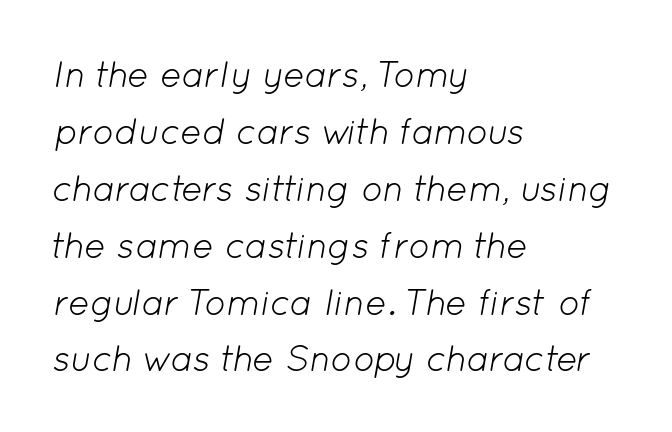
Q: Is the text bold? A: No.
Q: Is the text italic (slanted)? A: Yes, it leans right by about 12 degrees.
Q: Is the text underlined? A: No.
Q: How is the paragraph aligned? A: Left-aligned.
Q: Is the spacing between letters normal or unusually wide? A: Normal.
Q: Is the spacing between lines tight, normal or loose? A: Normal.
Q: Width (condensed, normal, or wide)? A: Normal.
Q: Stroke contrast? A: Low.
Q: x-height? A: Medium.
Q: Monospaced? A: No.
